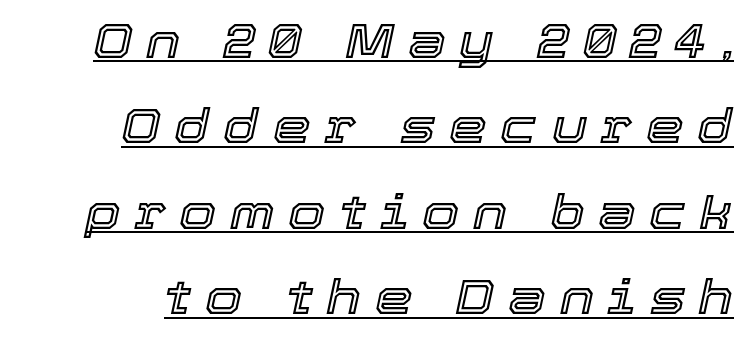
{"italic": "yes", "lean": "right", "slant_degrees": 12, "width": "normal", "x_height": "medium", "monospaced": "no", "underline": "yes", "line_spacing_ratio": 1.78, "letter_spacing": "wide", "letter_spacing_em": 0.28, "glyph_px": 48}
